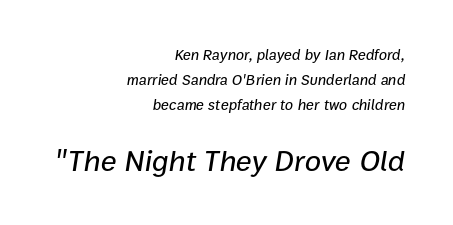
{"italic": "yes", "lean": "right", "slant_degrees": 9, "width": "normal", "stroke_contrast": "low", "x_height": "medium", "monospaced": "no", "underline": "no", "align": "right", "line_spacing": "normal", "line_spacing_ratio": 1.66, "letter_spacing": "normal", "letter_spacing_em": 0.0, "larger_block": "second", "size_ratio": 2.0, "glyph_px": 30}
